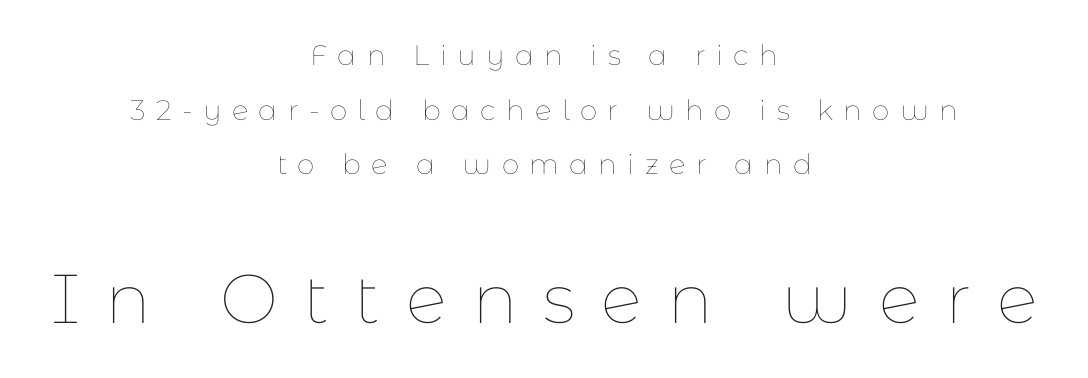
Q: Is the text bold? A: No.
Q: Is the text italic (slanted)? A: No, it is upright.
Q: Is the text underlined? A: No.
Q: How is the paragraph aligned? A: Centered.
Q: Is the spacing between letters normal or unusually wide? A: Unusually wide.
Q: Is the spacing between lines tight, normal or loose? A: Loose.
Q: Which block of text is set in a larger size, the first (top) or the second (bottom)? A: The second (bottom) one.
Q: Width (condensed, normal, or wide)? A: Normal.
Q: Stroke contrast? A: Low.
Q: x-height? A: Medium.
Q: Monospaced? A: No.
